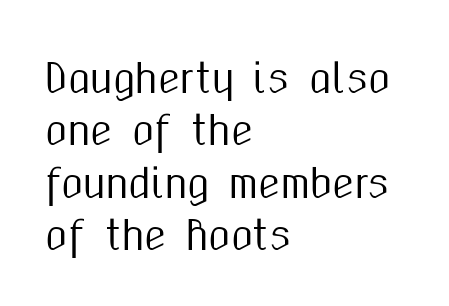
Is the block centered? No — it sits flush against the left margin. The glyphs in this specimen are sans serif. The horizontal fit of the characters is conventional and even. A normal amount of white space separates one row of letters from the next. This is the regular roman posture of the typeface. Any mark beneath the type? The region is blank.
